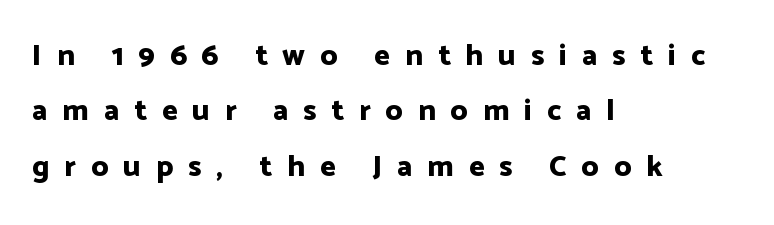
Q: Is the text bold? A: Yes.
Q: Is the text italic (slanted)? A: No, it is upright.
Q: Is the typeface a serif or a sans-serif typeface? A: Sans-serif.
Q: Is the text underlined? A: No.
Q: How is the paragraph aligned? A: Left-aligned.
Q: Is the spacing between letters normal or unusually wide? A: Unusually wide.
Q: Width (condensed, normal, or wide)? A: Normal.
Q: Stroke contrast? A: Low.
Q: x-height? A: Medium.
Q: Monospaced? A: No.
